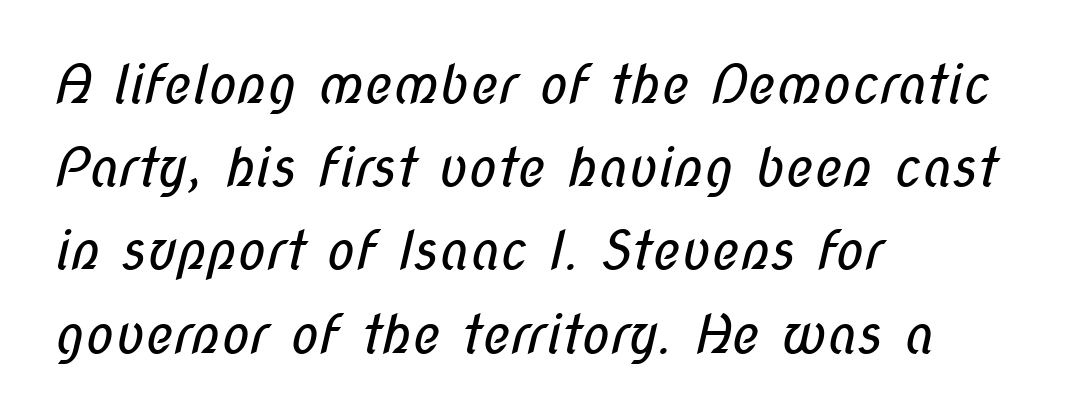
Q: Is the text bold? A: No.
Q: Is the typeface a serif or a sans-serif typeface? A: Sans-serif.
Q: Is the text underlined? A: No.
Q: How is the paragraph aligned? A: Left-aligned.
Q: Is the spacing between letters normal or unusually wide? A: Normal.
Q: Is the spacing between lines tight, normal or loose? A: Normal.
Q: Width (condensed, normal, or wide)? A: Condensed.
Q: Stroke contrast? A: Low.
Q: x-height? A: Medium.
Q: Monospaced? A: No.
